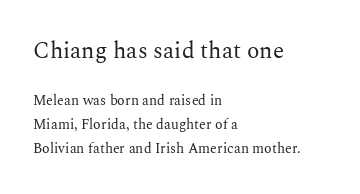
Of the two passages, the one on top uses the larger point size. These lines were composed using upright roman letters. This rendering uses left alignment, leaving the right contour irregular. Rows of type keep a routine distance in the vertical direction. The type is set solid horizontally, with unmodified tracking.
